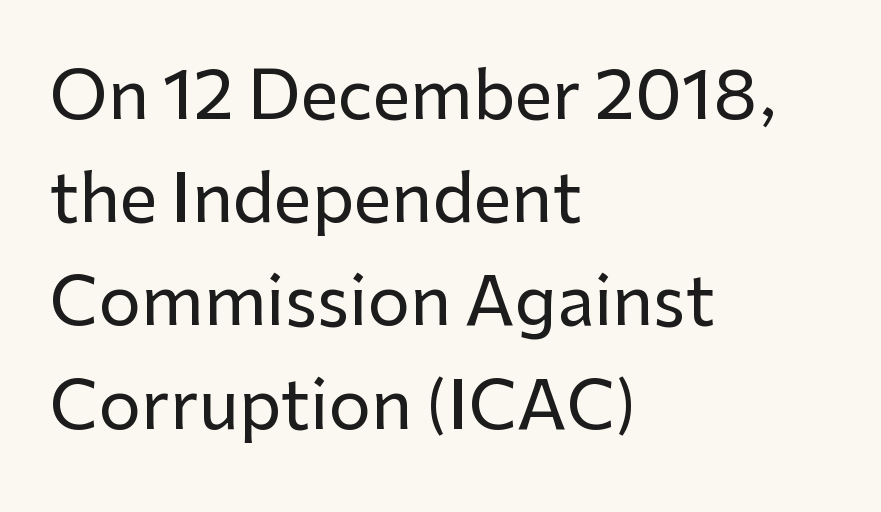
Q: Is the text italic (slanted)? A: No, it is upright.
Q: Is the typeface a serif or a sans-serif typeface? A: Sans-serif.
Q: Is the text underlined? A: No.
Q: How is the paragraph aligned? A: Left-aligned.
Q: Is the spacing between letters normal or unusually wide? A: Normal.
Q: Is the spacing between lines tight, normal or loose? A: Normal.
Q: Width (condensed, normal, or wide)? A: Normal.
Q: Stroke contrast? A: Low.
Q: x-height? A: Medium.
Q: Monospaced? A: No.
